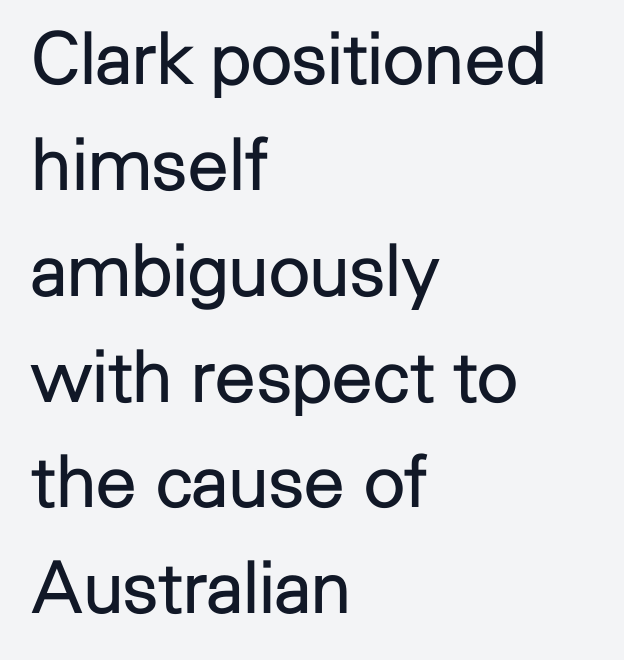
{"serif": "no", "italic": "no", "bold": "no", "weight": "regular", "width": "normal", "stroke_contrast": "low", "x_height": "medium", "monospaced": "no", "underline": "no", "align": "left", "line_spacing": "normal", "line_spacing_ratio": 1.45, "letter_spacing": "normal", "letter_spacing_em": 0.0, "glyph_px": 73}
